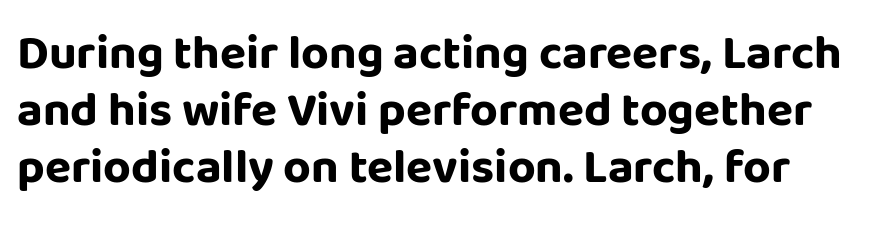
{"serif": "no", "italic": "no", "bold": "yes", "weight": "bold", "width": "normal", "stroke_contrast": "low", "x_height": "large", "monospaced": "no", "underline": "no", "line_spacing_ratio": 1.19, "letter_spacing": "normal", "letter_spacing_em": 0.0, "glyph_px": 48}
